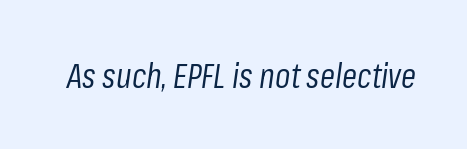
Q: Is the text bold? A: No.
Q: Is the text italic (slanted)? A: Yes, it leans right by about 8 degrees.
Q: Is the text underlined? A: No.
Q: Is the spacing between letters normal or unusually wide? A: Normal.
Q: Width (condensed, normal, or wide)? A: Condensed.
Q: Stroke contrast? A: Low.
Q: x-height? A: Medium.
Q: Monospaced? A: No.
